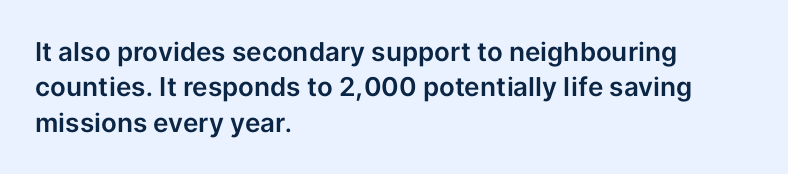
The image shows 26 px text type, upright; set left-aligned, normal line spacing (1.36x), normal letter spacing, not underlined.
